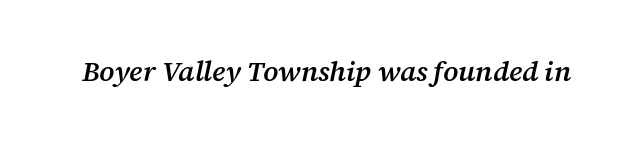
Stroke terminals: seriffed. Looking at the ascenders, they clearly lean. A typesetter would call this proportional, since set widths differ per character. The letterforms sit shoulder to shoulder at normal distance. The strip under each line holds only bare page. Is the type bold? Partly — it's a semibold, heavier than regular but not fully bold.
